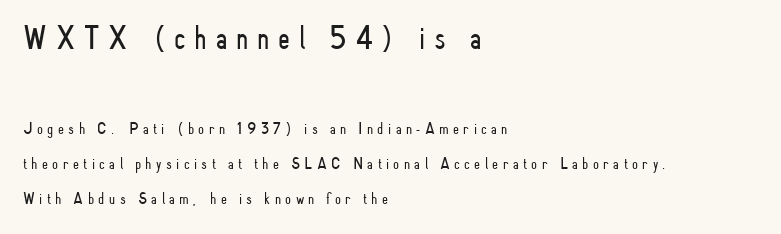
The image shows 34 px light, condensed sans-serif type, upright; set left-aligned, loose line spacing (2.07x), unusually wide letter spacing (+0.26 em), not underlined; the first (top) block is 2.0x larger; low stroke contrast and a small x-height.
